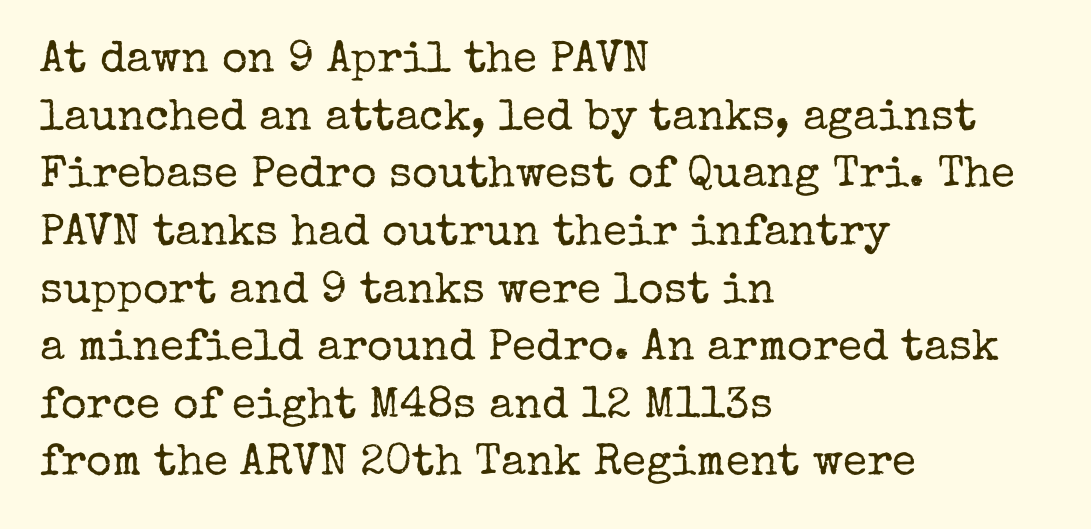
{"serif": "yes", "italic": "no", "bold": "no", "weight": "regular", "width": "normal", "stroke_contrast": "low", "x_height": "medium", "monospaced": "no", "underline": "no", "align": "left", "line_spacing": "normal", "line_spacing_ratio": 1.31, "letter_spacing": "normal", "letter_spacing_em": 0.0, "glyph_px": 44}
